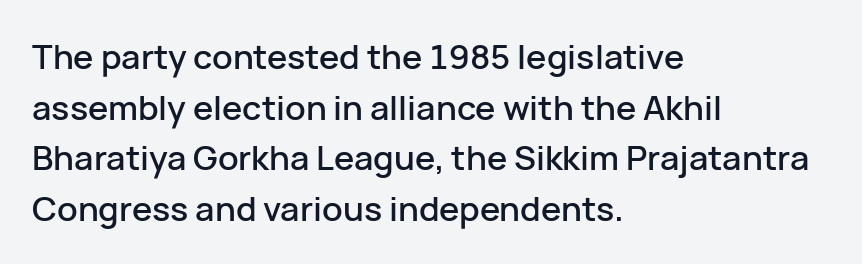
The image shows 34 px sans-serif type, upright; set left-aligned, normal line spacing (1.49x), normal letter spacing, not underlined; low stroke contrast and a medium x-height.
